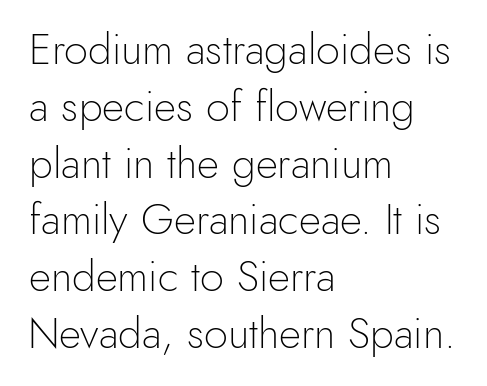
{"serif": "no", "italic": "no", "bold": "no", "weight": "light", "width": "normal", "x_height": "small", "monospaced": "no", "underline": "no", "align": "left", "line_spacing": "normal", "line_spacing_ratio": 1.32, "letter_spacing": "normal", "letter_spacing_em": 0.0, "glyph_px": 43}
